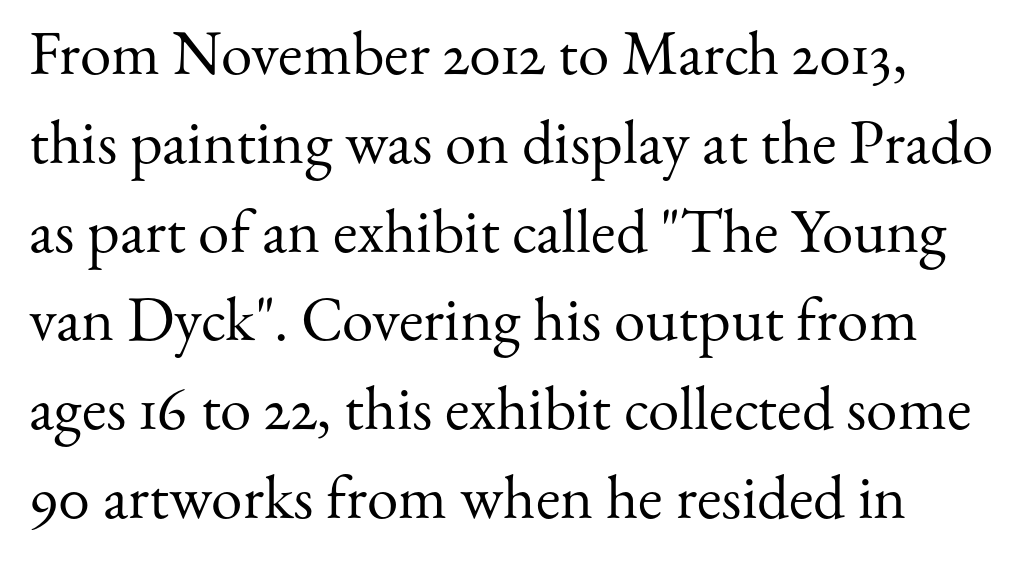
Q: Is the text bold? A: No.
Q: Is the text italic (slanted)? A: No, it is upright.
Q: Is the typeface a serif or a sans-serif typeface? A: Serif.
Q: Is the text underlined? A: No.
Q: Is the spacing between letters normal or unusually wide? A: Normal.
Q: Is the spacing between lines tight, normal or loose? A: Normal.
Q: Width (condensed, normal, or wide)? A: Normal.
Q: Stroke contrast? A: Medium.
Q: x-height? A: Small.
Q: Monospaced? A: No.
